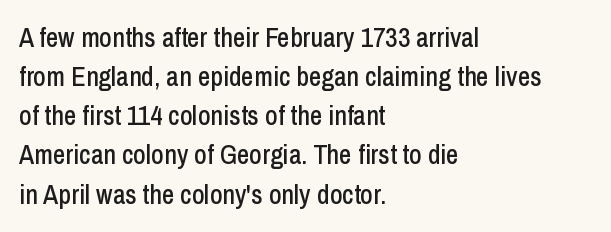
The image shows 27 px text type, upright; set left-aligned, normal line spacing (1.45x), normal letter spacing, not underlined.
